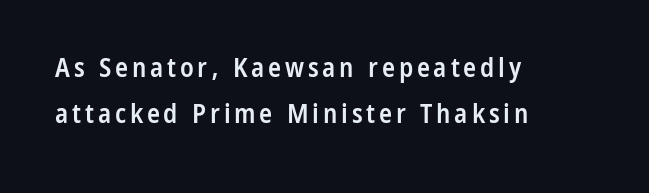
The image shows 27 px text type, upright; set left-aligned, normal line spacing (1.7x), not underlined.
